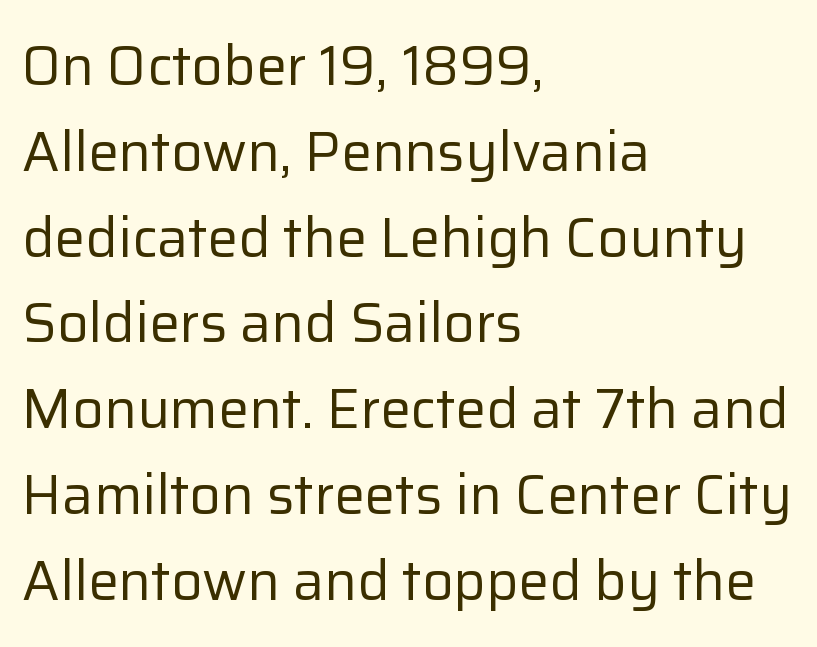
The image shows 55 px regular-weight sans-serif type, upright; set left-aligned, normal line spacing (1.56x), normal letter spacing, not underlined; low stroke contrast and a medium x-height.
